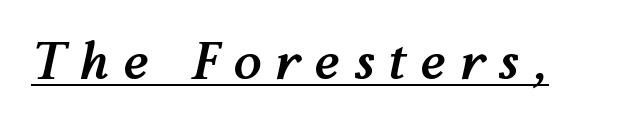
Looks like someone drew a line under every word here. Glyph-to-glyph distance is far greater than everyday printed text. You'd pick this weight for a headline — it's a proper bold. The letters advance in unequal steps, a hallmark of proportional type.
